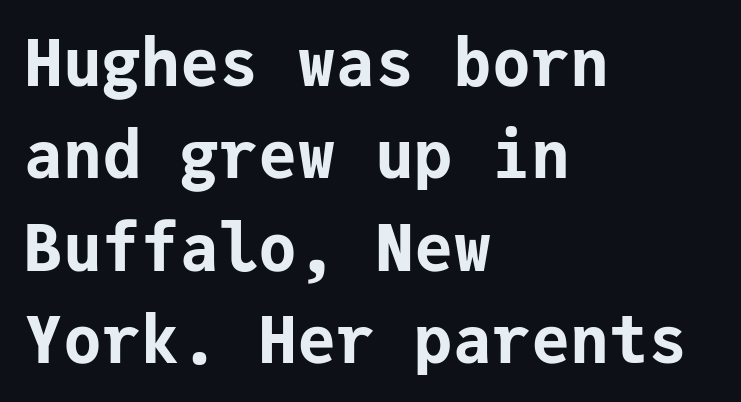
{"serif": "no", "italic": "no", "bold": "yes", "weight": "bold", "width": "normal", "stroke_contrast": "low", "x_height": "medium", "monospaced": "yes", "underline": "no", "align": "left", "line_spacing": "normal", "line_spacing_ratio": 1.42, "letter_spacing": "normal", "letter_spacing_em": 0.0, "glyph_px": 65}
